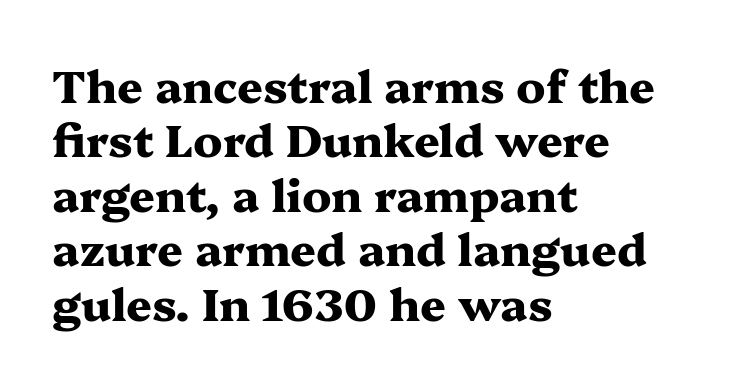
The image shows 45 px heavy, wide serif type, upright; set left-aligned, line spacing 1.21x, normal letter spacing, not underlined; medium stroke contrast and a medium x-height.
